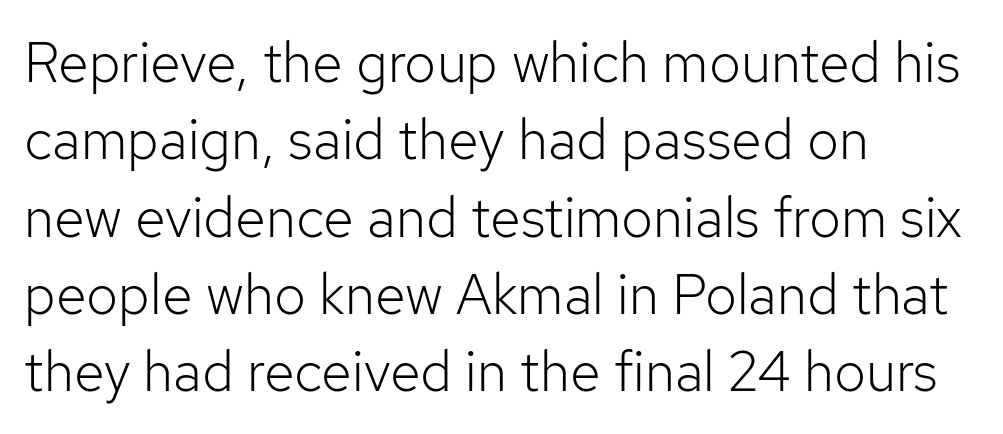
{"serif": "no", "italic": "no", "bold": "no", "weight": "light", "width": "normal", "stroke_contrast": "low", "x_height": "medium", "monospaced": "no", "underline": "no", "align": "left", "line_spacing": "normal", "line_spacing_ratio": 1.38, "letter_spacing": "normal", "letter_spacing_em": 0.0, "glyph_px": 56}
